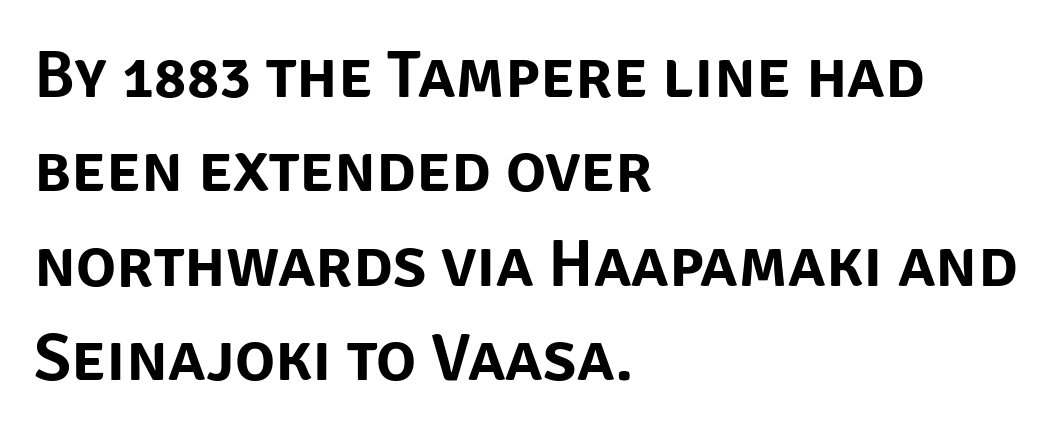
The image shows 67 px sans-serif type, upright; set left-aligned, normal line spacing (1.41x), normal letter spacing, not underlined; low stroke contrast and a large x-height.
